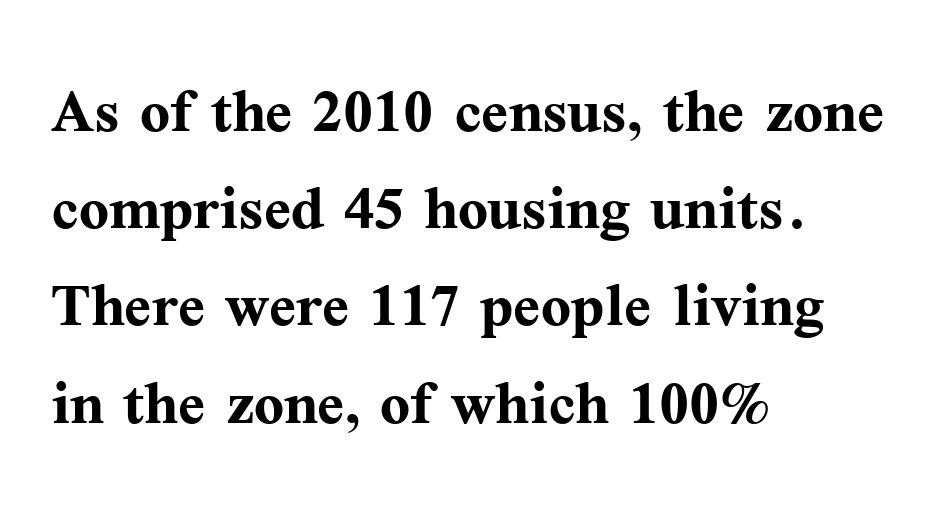
Q: Is the text bold? A: Yes.
Q: Is the text italic (slanted)? A: No, it is upright.
Q: Is the typeface a serif or a sans-serif typeface? A: Serif.
Q: Is the text underlined? A: No.
Q: How is the paragraph aligned? A: Left-aligned.
Q: Is the spacing between letters normal or unusually wide? A: Normal.
Q: Width (condensed, normal, or wide)? A: Normal.
Q: Stroke contrast? A: Medium.
Q: x-height? A: Medium.
Q: Monospaced? A: No.
